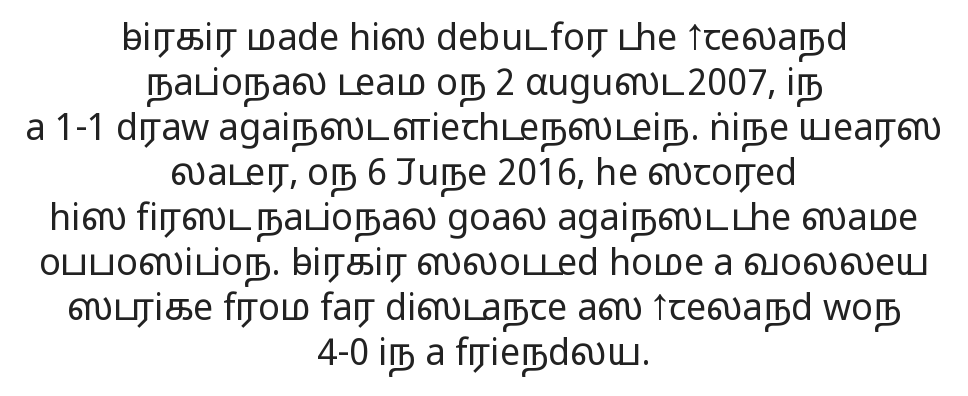
The image shows 36 px light, wide sans-serif type, upright; set centered, normal line spacing (1.25x), normal letter spacing, not underlined; low stroke contrast and a medium x-height.
